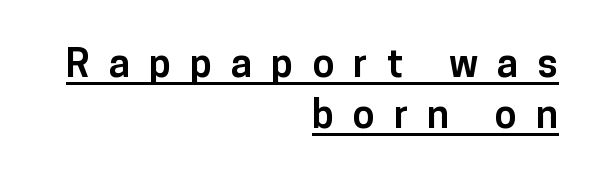
The image shows 39 px bold sans-serif type, upright; set right-aligned, normal line spacing (1.32x), unusually wide letter spacing (+0.49 em), underlined; low stroke contrast and a medium x-height.
